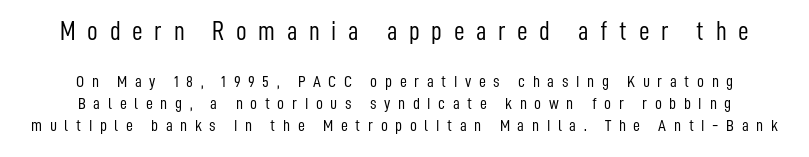
If you measured baseline to baseline, you'd find a middling distance. Unlike italic type, these characters show no tilt at all. The letters in the upper block stand taller than those in the block below. Type without underlining. The face used here is rendered with a markedly widened letterfit. The passage shown is not bold in any degree.
